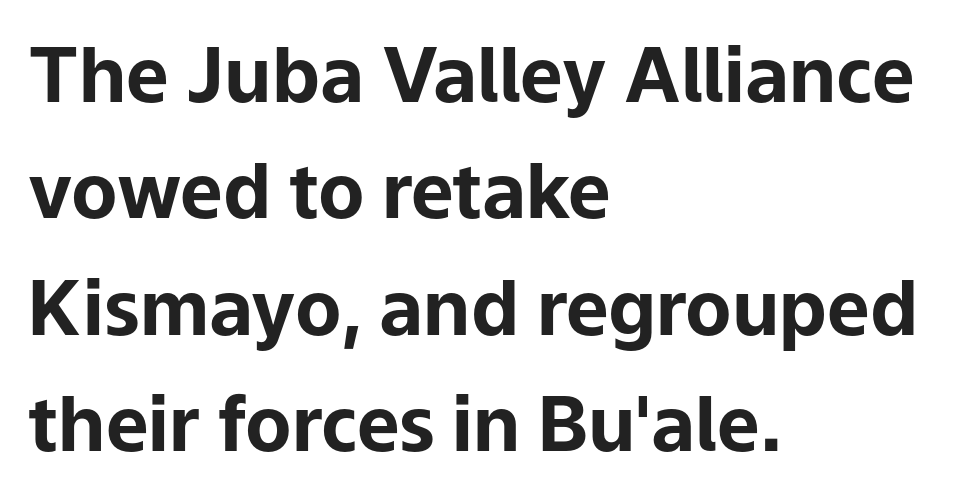
{"serif": "no", "italic": "no", "bold": "yes", "weight": "bold", "width": "normal", "stroke_contrast": "low", "x_height": "medium", "monospaced": "no", "underline": "no", "align": "left", "line_spacing": "normal", "line_spacing_ratio": 1.53, "letter_spacing": "normal", "letter_spacing_em": 0.0, "glyph_px": 76}
